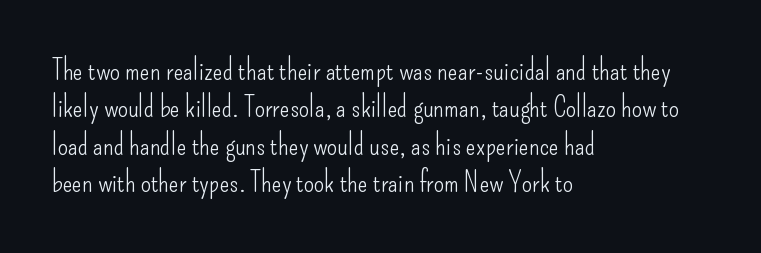
{"serif": "no", "italic": "no", "bold": "no", "weight": "light", "width": "condensed", "stroke_contrast": "low", "x_height": "small", "monospaced": "no", "underline": "no", "align": "left", "line_spacing": "normal", "line_spacing_ratio": 1.29, "letter_spacing": "normal", "letter_spacing_em": 0.0, "glyph_px": 29}
